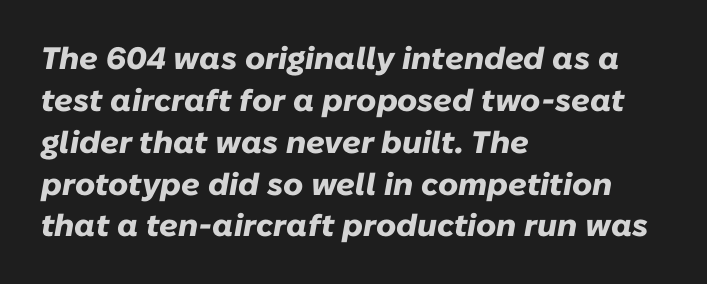
Observe the lean: these are italic letterforms. Reading down the block, your eye returns to a fixed left position each line. You could not count columns in this text — the font is proportionally spaced. This sample keeps an unexceptional amount of space between lines.
